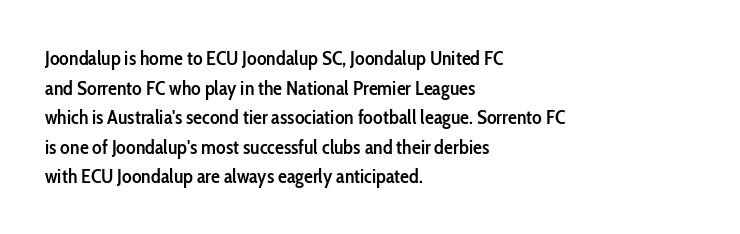
Descender tails drop into unmarked territory. Students, note that the glyphs here touch the page at normal intervals. Whoever set this chose a conventional vertical rhythm. These lines were composed using upright roman letters.
